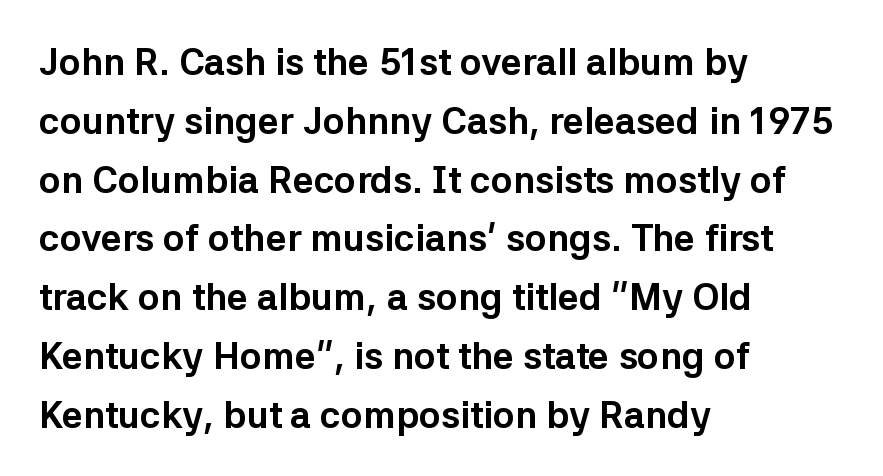
Q: Is the text bold? A: Yes.
Q: Is the text italic (slanted)? A: No, it is upright.
Q: Is the typeface a serif or a sans-serif typeface? A: Sans-serif.
Q: Is the text underlined? A: No.
Q: How is the paragraph aligned? A: Left-aligned.
Q: Is the spacing between letters normal or unusually wide? A: Normal.
Q: Is the spacing between lines tight, normal or loose? A: Normal.
Q: Width (condensed, normal, or wide)? A: Normal.
Q: Stroke contrast? A: Low.
Q: x-height? A: Medium.
Q: Monospaced? A: No.
